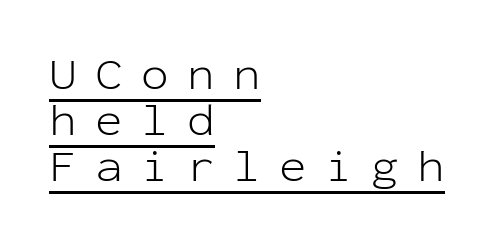
Q: Is the text bold? A: No.
Q: Is the text italic (slanted)? A: No, it is upright.
Q: Is the typeface a serif or a sans-serif typeface? A: Sans-serif.
Q: Is the text underlined? A: Yes.
Q: How is the paragraph aligned? A: Left-aligned.
Q: Is the spacing between letters normal or unusually wide? A: Unusually wide.
Q: Is the spacing between lines tight, normal or loose? A: Tight.
Q: Width (condensed, normal, or wide)? A: Normal.
Q: Stroke contrast? A: Low.
Q: x-height? A: Medium.
Q: Monospaced? A: Yes.
